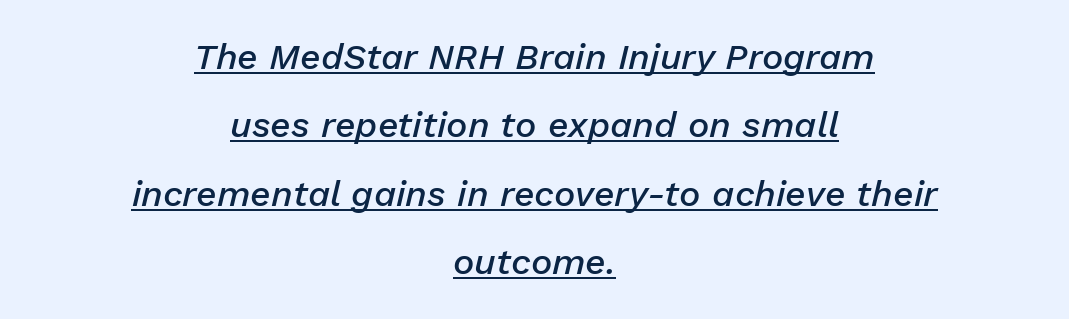
{"italic": "yes", "lean": "right", "slant_degrees": 13, "bold": "semi", "weight": "semibold", "width": "normal", "stroke_contrast": "low", "x_height": "medium", "monospaced": "no", "underline": "yes", "align": "center", "line_spacing": "loose", "line_spacing_ratio": 1.9, "letter_spacing": "normal", "letter_spacing_em": 0.0, "glyph_px": 36}
